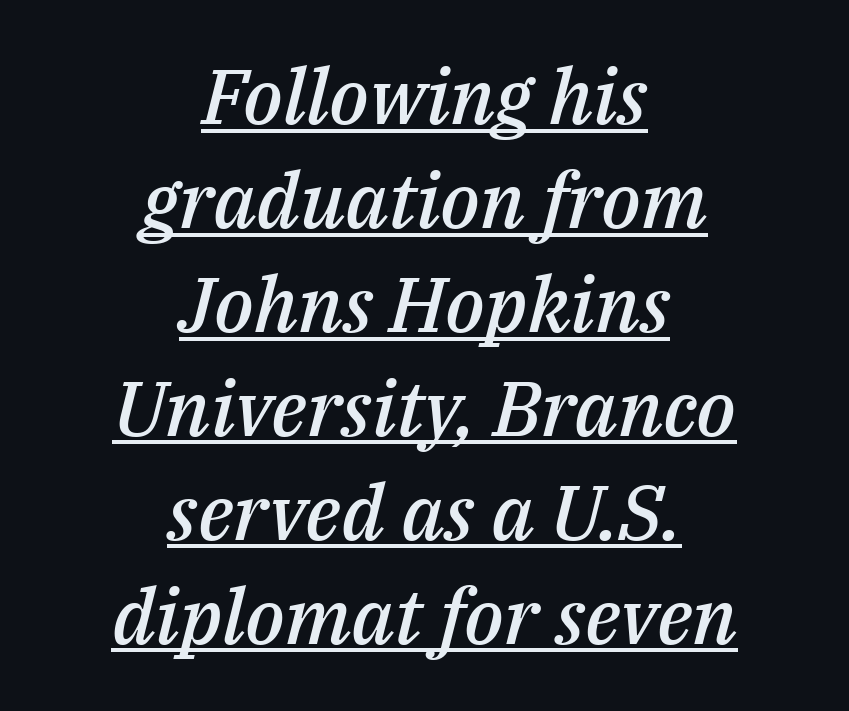
Q: Is the text bold? A: Semi-bold.
Q: Is the text italic (slanted)? A: Yes, it leans right by about 14 degrees.
Q: Is the text underlined? A: Yes.
Q: How is the paragraph aligned? A: Centered.
Q: Is the spacing between letters normal or unusually wide? A: Normal.
Q: Is the spacing between lines tight, normal or loose? A: Normal.
Q: Width (condensed, normal, or wide)? A: Normal.
Q: Stroke contrast? A: Medium.
Q: x-height? A: Medium.
Q: Monospaced? A: No.
